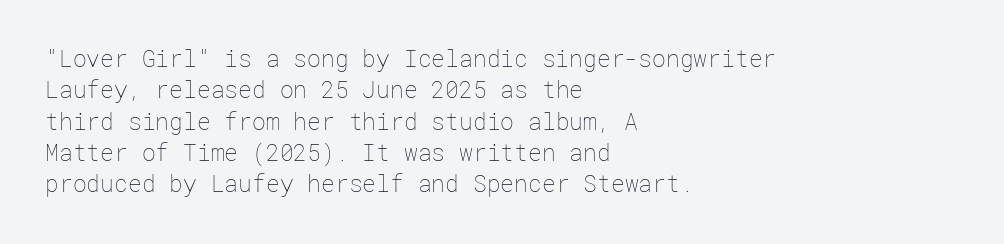
One glance says typical: line gaps are just what's usual. What stands out about the letter spacing? Nothing — it is the standard amount. This reads as an unemphasized weight, regular at the heaviest. The text block is weighted toward the left margin, trailing off unevenly rightward. Descender tails drop into unmarked territory. The specimen reads as upright at a glance.
